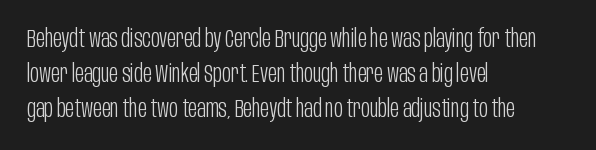
Q: Is the text bold? A: No.
Q: Is the text italic (slanted)? A: No, it is upright.
Q: Is the text underlined? A: No.
Q: How is the paragraph aligned? A: Left-aligned.
Q: Is the spacing between letters normal or unusually wide? A: Normal.
Q: Is the spacing between lines tight, normal or loose? A: Normal.
